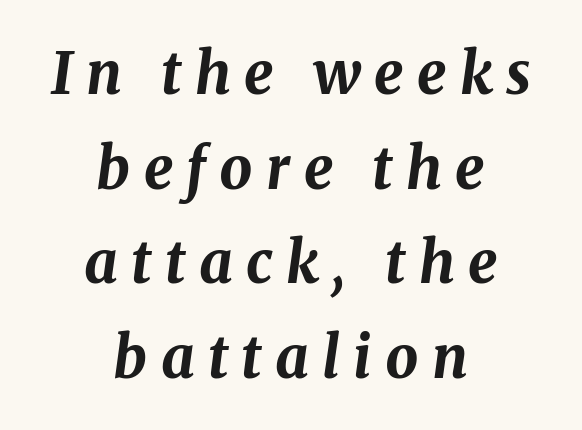
The image shows 58 px bold type, italic (leaning right); set centered, normal line spacing (1.63x), unusually wide letter spacing (+0.23 em), not underlined; medium stroke contrast and a medium x-height.
